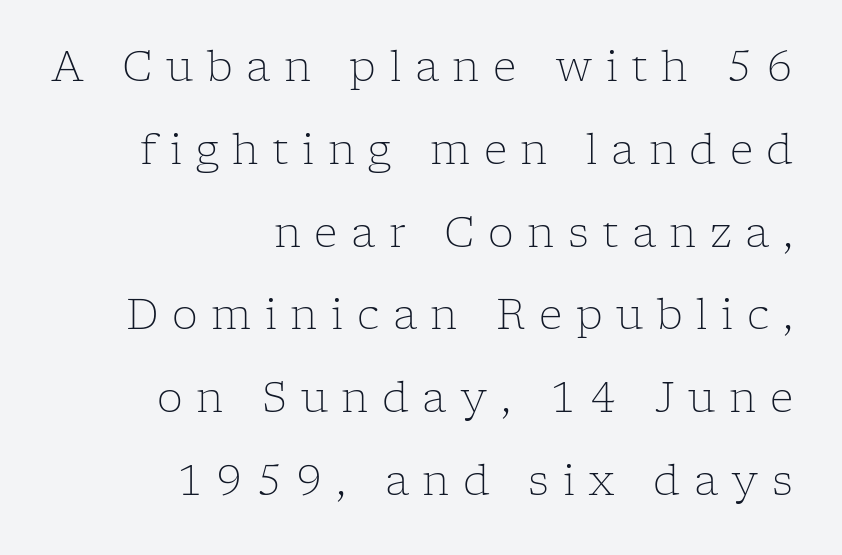
Q: Is the text bold? A: No.
Q: Is the text italic (slanted)? A: No, it is upright.
Q: Is the typeface a serif or a sans-serif typeface? A: Serif.
Q: Is the text underlined? A: No.
Q: How is the paragraph aligned? A: Right-aligned.
Q: Is the spacing between letters normal or unusually wide? A: Unusually wide.
Q: Is the spacing between lines tight, normal or loose? A: Loose.
Q: Width (condensed, normal, or wide)? A: Normal.
Q: Stroke contrast? A: Low.
Q: x-height? A: Medium.
Q: Monospaced? A: No.
